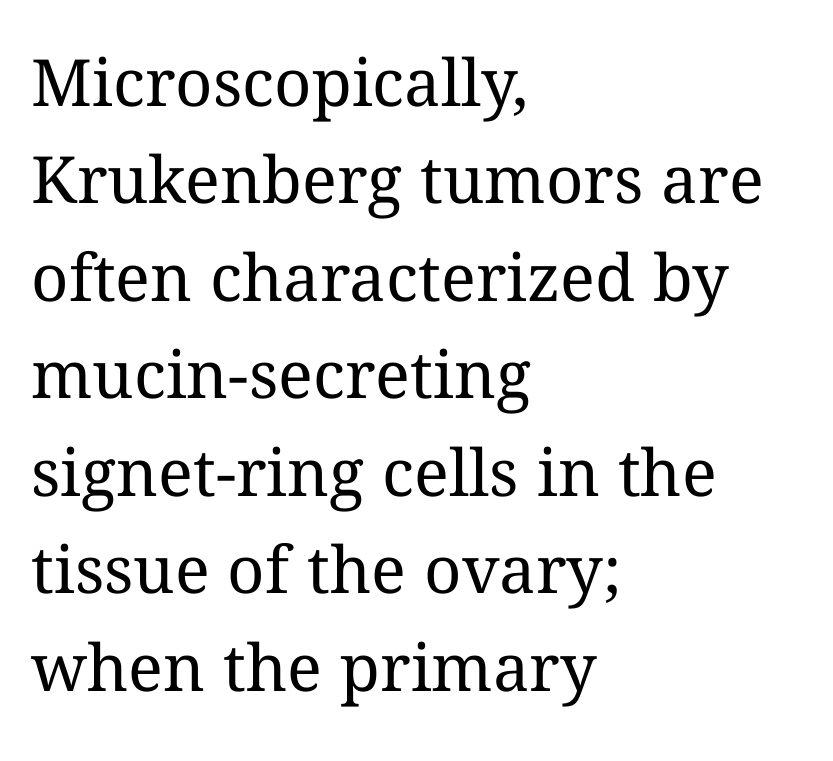
{"italic": "no", "bold": "no", "weight": "regular", "width": "normal", "stroke_contrast": "medium", "x_height": "medium", "monospaced": "no", "underline": "no", "align": "left", "line_spacing": "normal", "line_spacing_ratio": 1.5, "letter_spacing": "normal", "letter_spacing_em": 0.0, "glyph_px": 65}
